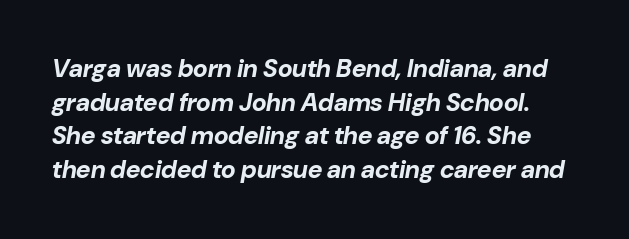
{"italic": "yes", "lean": "right", "slant_degrees": 10, "bold": "yes", "underline": "no", "line_spacing": "normal", "line_spacing_ratio": 1.35, "letter_spacing": "normal", "letter_spacing_em": 0.0, "glyph_px": 25}
